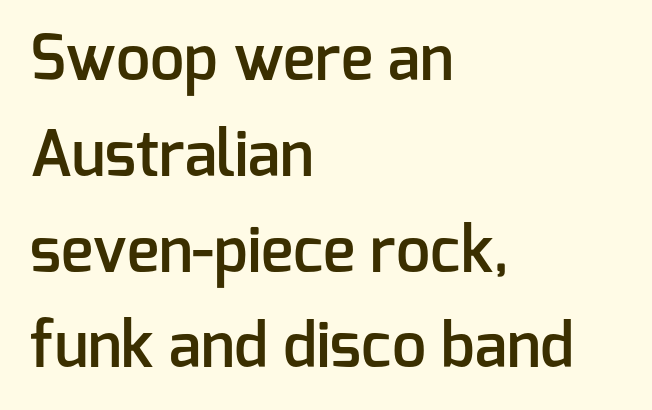
The image shows 61 px semibold sans-serif type, upright; set left-aligned, normal line spacing (1.57x), normal letter spacing, not underlined; low stroke contrast and a medium x-height.
